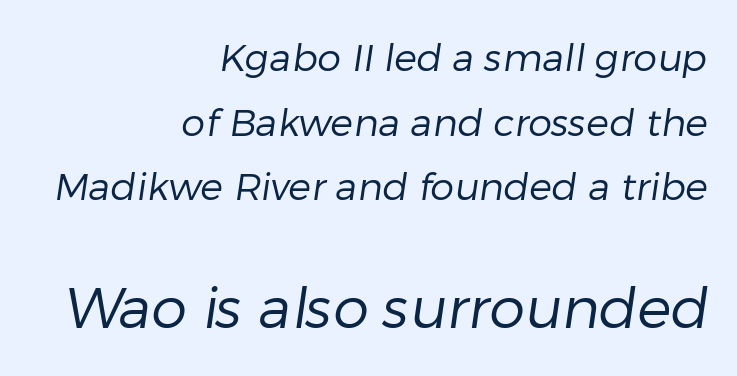
{"serif": "no", "bold": "no", "weight": "regular", "width": "normal", "stroke_contrast": "low", "x_height": "medium", "monospaced": "no", "underline": "no", "align": "right", "line_spacing": "normal", "line_spacing_ratio": 1.7, "letter_spacing": "normal", "letter_spacing_em": 0.0, "larger_block": "second", "size_ratio": 1.5, "glyph_px": 57}
